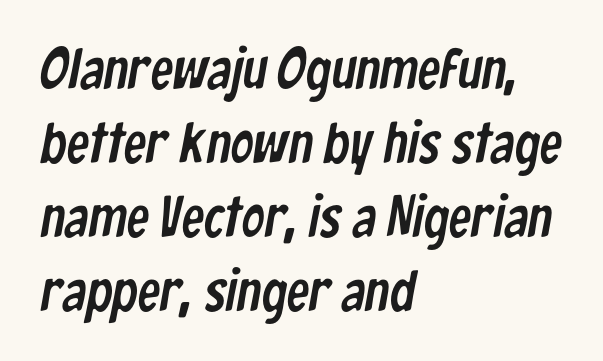
{"serif": "no", "width": "condensed", "stroke_contrast": "low", "x_height": "medium", "monospaced": "no", "underline": "no", "align": "left", "line_spacing": "normal", "line_spacing_ratio": 1.3, "letter_spacing": "normal", "letter_spacing_em": 0.0, "glyph_px": 57}
